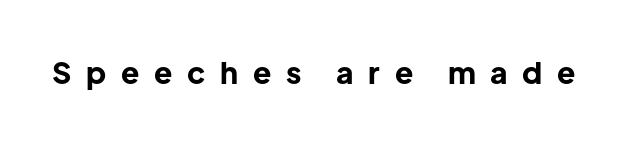
{"serif": "no", "italic": "no", "bold": "yes", "weight": "bold", "width": "normal", "stroke_contrast": "low", "x_height": "medium", "monospaced": "no", "underline": "no", "letter_spacing": "wide", "letter_spacing_em": 0.49, "glyph_px": 30}
